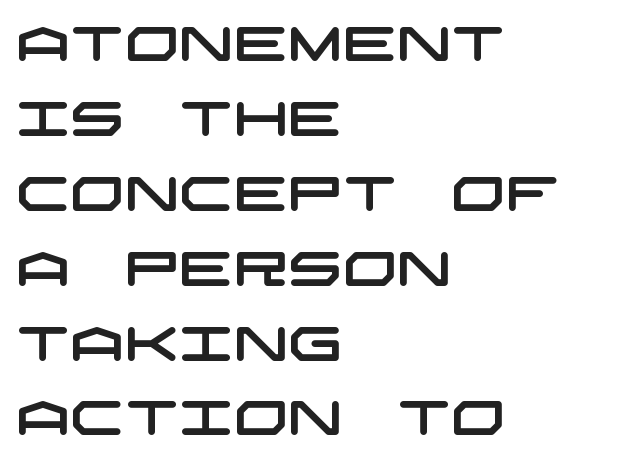
The image shows 48 px wide sans-serif type; set left-aligned, normal line spacing (1.56x), normal letter spacing, not underlined; low stroke contrast and a large x-height.
